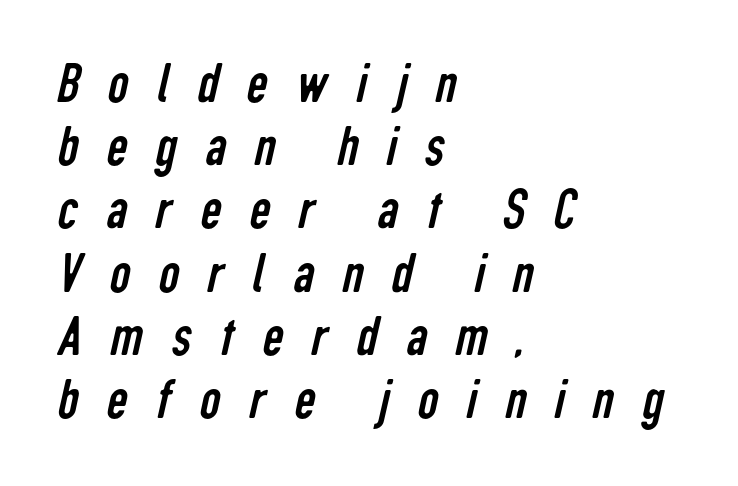
In terms of leading, this rendering errs on the cramped side. Stem width sits at or under what a default text font uses. The face used here is rendered with a markedly widened letterfit. The lines are quadded left. Clear beneath every line of the passage.
